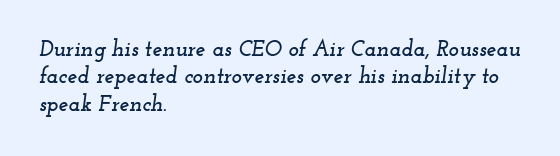
The image shows 22 px text type, italic (leaning right); set left-aligned, line spacing 1.24x, normal letter spacing, not underlined.
